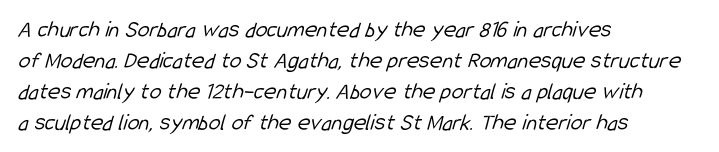
{"bold": "no", "underline": "no", "align": "left", "line_spacing": "normal", "line_spacing_ratio": 1.29, "letter_spacing": "normal", "letter_spacing_em": 0.0, "glyph_px": 24}
